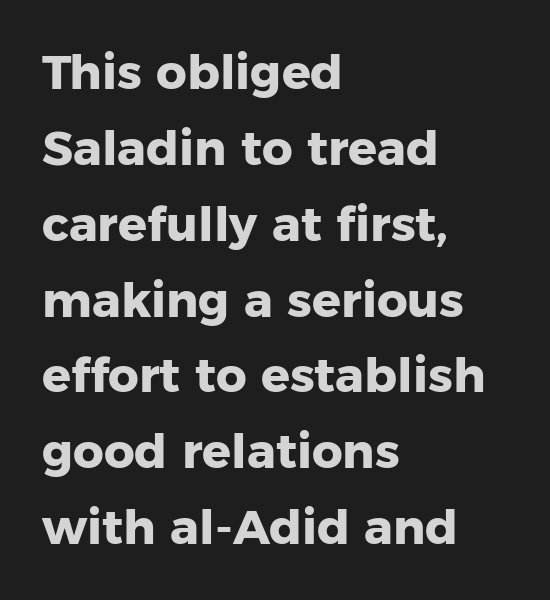
{"serif": "no", "italic": "no", "bold": "yes", "weight": "heavy", "width": "normal", "stroke_contrast": "low", "x_height": "medium", "monospaced": "no", "underline": "no", "align": "left", "line_spacing": "normal", "line_spacing_ratio": 1.58, "letter_spacing": "normal", "letter_spacing_em": 0.0, "glyph_px": 48}
